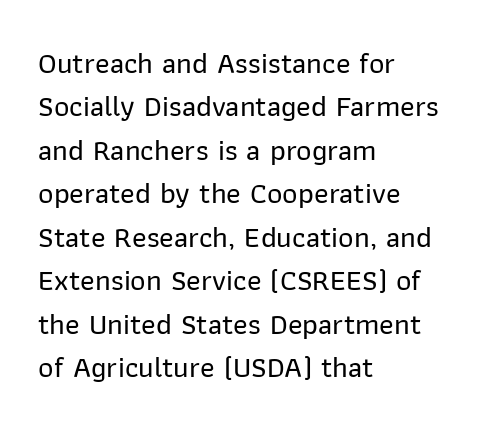
Q: Is the text italic (slanted)? A: No, it is upright.
Q: Is the typeface a serif or a sans-serif typeface? A: Sans-serif.
Q: Is the text underlined? A: No.
Q: How is the paragraph aligned? A: Left-aligned.
Q: Is the spacing between letters normal or unusually wide? A: Normal.
Q: Is the spacing between lines tight, normal or loose? A: Normal.
Q: Width (condensed, normal, or wide)? A: Normal.
Q: Stroke contrast? A: Low.
Q: x-height? A: Medium.
Q: Monospaced? A: No.
